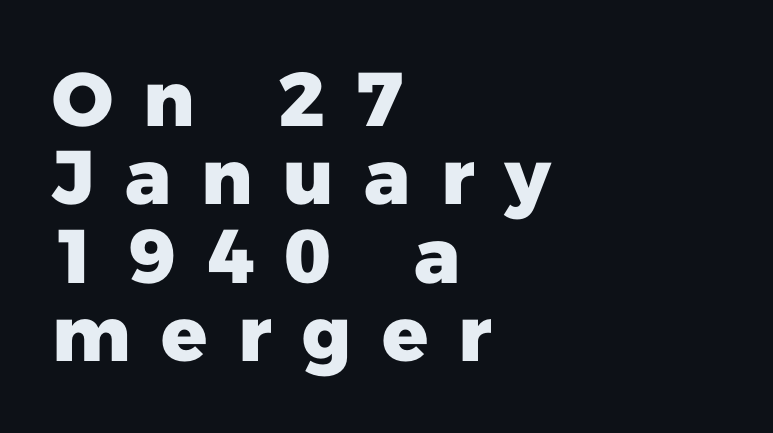
The image shows 76 px heavy sans-serif type, upright; set left-aligned, tight line spacing (1.03x), unusually wide letter spacing (+0.4 em), not underlined; low stroke contrast and a medium x-height.
